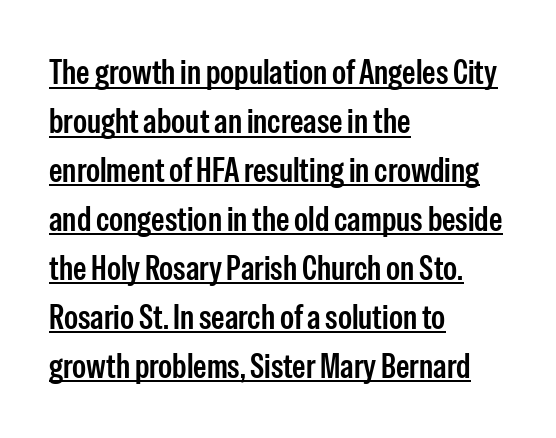
{"serif": "no", "italic": "no", "width": "condensed", "stroke_contrast": "low", "x_height": "medium", "monospaced": "no", "underline": "yes", "align": "left", "line_spacing": "normal", "line_spacing_ratio": 1.44, "letter_spacing": "normal", "letter_spacing_em": 0.0, "glyph_px": 34}
